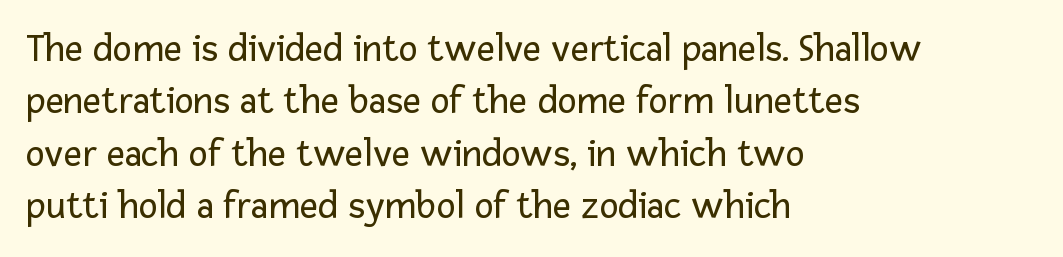
{"serif": "no", "italic": "no", "bold": "no", "weight": "regular", "width": "normal", "stroke_contrast": "low", "x_height": "medium", "monospaced": "no", "underline": "no", "align": "left", "line_spacing": "normal", "line_spacing_ratio": 1.31, "letter_spacing": "normal", "letter_spacing_em": 0.0, "glyph_px": 40}
